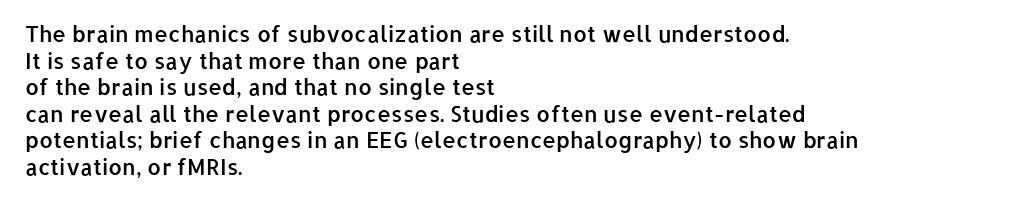
No word sits above an underline. The setting favours the left margin, as ordinary paragraphs usually do. This is the in-between weight designers call semibold or demi. This is the regular roman posture of the typeface. Observe the ordinary spacing: letters are neighbours, not strangers.
